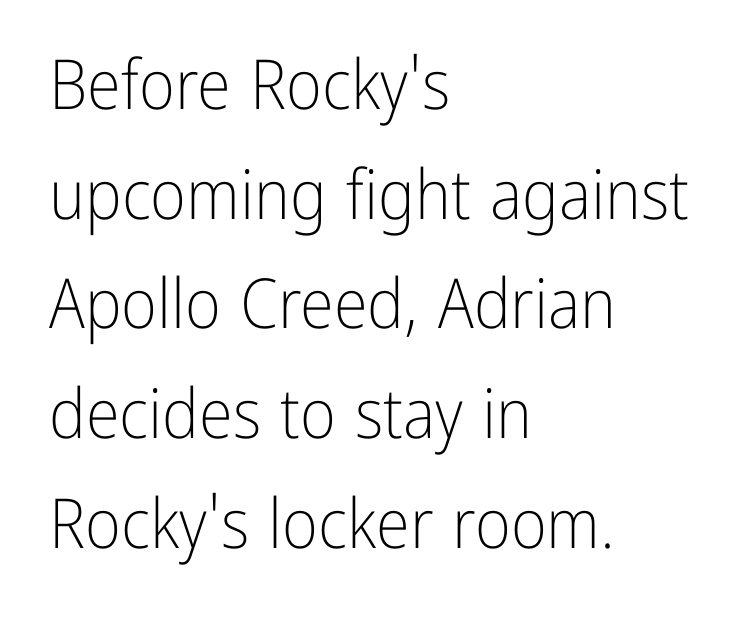
The image shows 69 px light, condensed sans-serif type, upright; set left-aligned, normal line spacing (1.59x), normal letter spacing, not underlined; low stroke contrast and a medium x-height.
